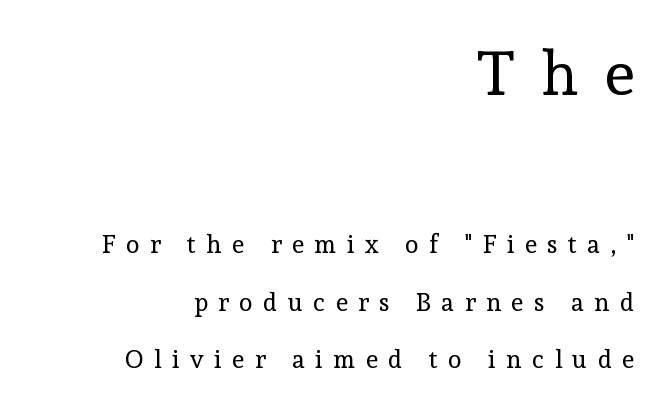
Q: Is the text bold? A: No.
Q: Is the text italic (slanted)? A: No, it is upright.
Q: Is the typeface a serif or a sans-serif typeface? A: Serif.
Q: Is the text underlined? A: No.
Q: How is the paragraph aligned? A: Right-aligned.
Q: Is the spacing between letters normal or unusually wide? A: Unusually wide.
Q: Is the spacing between lines tight, normal or loose? A: Loose.
Q: Which block of text is set in a larger size, the first (top) or the second (bottom)? A: The first (top) one.
Q: Width (condensed, normal, or wide)? A: Normal.
Q: x-height? A: Medium.
Q: Monospaced? A: No.
